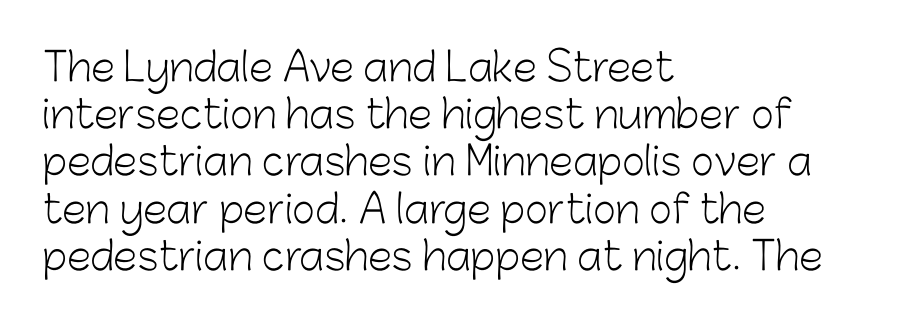
Quick note: not italic, upright. The text block is weighted toward the left margin, trailing off unevenly rightward. Compared with a typical body face, this is equally light or lighter still. There is no visible air inserted between adjacent glyphs. Letterform terminals end flat and unadorned throughout the passage. Underlining? Definitely not there.
